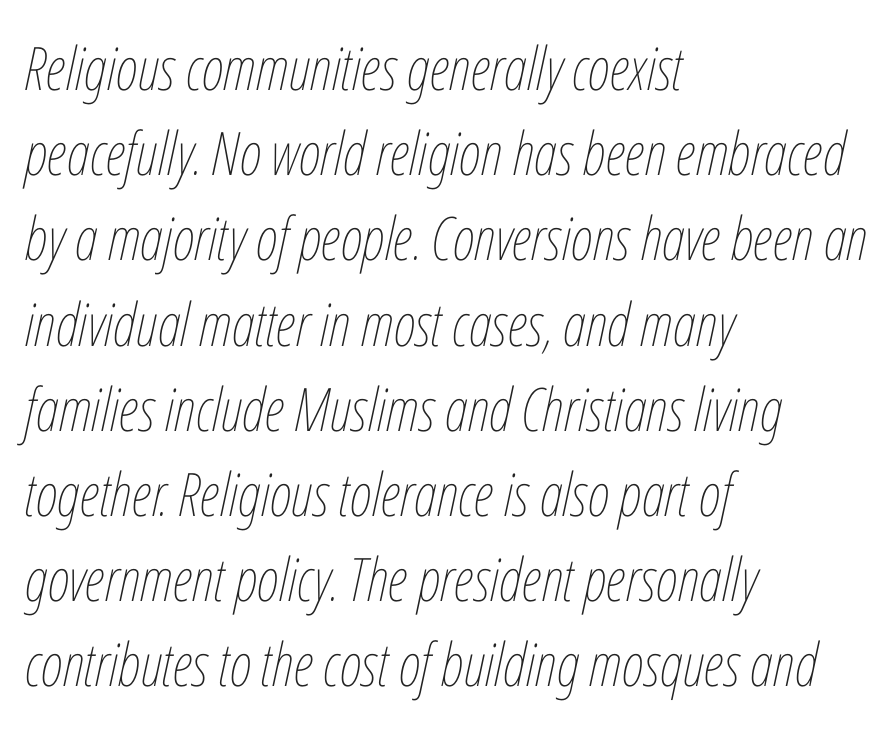
Spacing verdict: proportional, widths tailored to each character. Rendered with sloped, italic letterforms. On a weight scale, this lands at 450 or below. Interline gaps are of average width in this sample. The setting favours the left margin, as ordinary paragraphs usually do. Nobody touched the tracking dial on this one.
